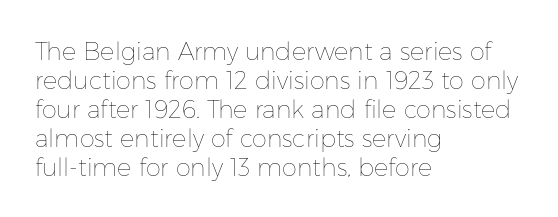
Q: Is the text bold? A: No.
Q: Is the text italic (slanted)? A: No, it is upright.
Q: Is the text underlined? A: No.
Q: How is the paragraph aligned? A: Left-aligned.
Q: Is the spacing between letters normal or unusually wide? A: Normal.
